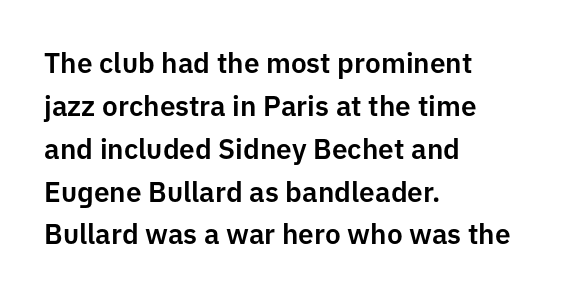
The image shows 28 px sans-serif type, upright; set left-aligned, normal line spacing (1.53x), normal letter spacing, not underlined; low stroke contrast and a medium x-height.
